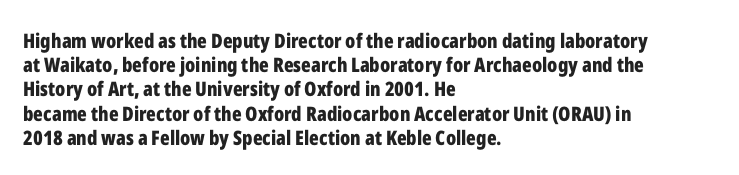
{"italic": "no", "bold": "yes", "underline": "no", "align": "left", "line_spacing_ratio": 1.21, "letter_spacing": "normal", "letter_spacing_em": 0.0, "glyph_px": 20}
